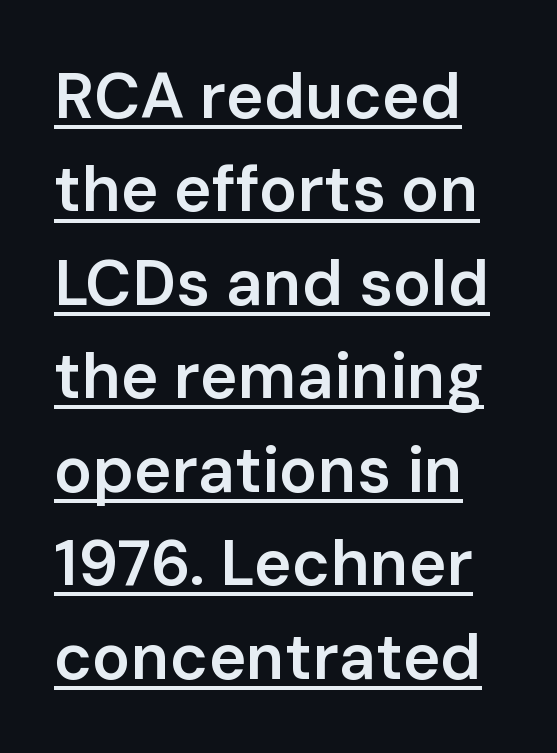
The image shows 64 px semibold sans-serif type, upright; set normal line spacing (1.46x), normal letter spacing, underlined; low stroke contrast and a medium x-height.
